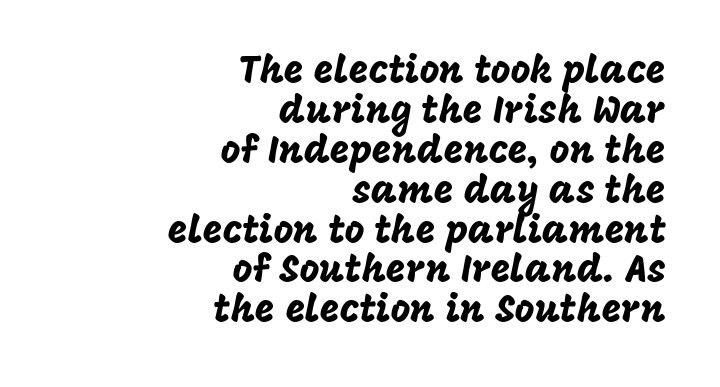
If you drew a ruler down the right edge, every line would touch it. Proportional: the letters do not fall into vertical columns. The zone under the glyphs is completely vacant. Typographically, this falls in the sans-serif category.
